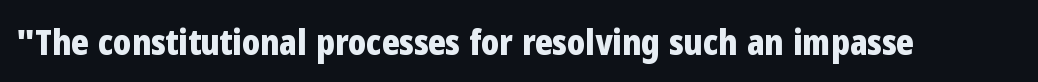
Q: Is the text bold? A: Yes.
Q: Is the text italic (slanted)? A: No, it is upright.
Q: Is the typeface a serif or a sans-serif typeface? A: Sans-serif.
Q: Is the text underlined? A: No.
Q: Is the spacing between letters normal or unusually wide? A: Normal.
Q: Width (condensed, normal, or wide)? A: Condensed.
Q: Stroke contrast? A: Low.
Q: x-height? A: Medium.
Q: Monospaced? A: No.
